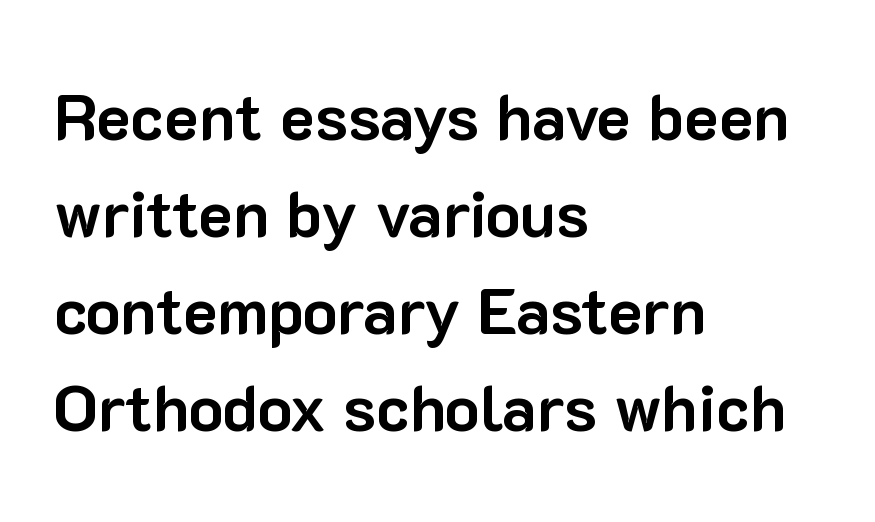
Check where the strokes stop: nothing finishes them off — pure sans. These lines are rendered in a variable-pitch font. Honestly, the letter spacing is just normal — you wouldn't notice it. The typesetter chose a ragged-right arrangement here. If you drew a line through each stem, it would be perfectly vertical. Nobody drew a line under any word here.
